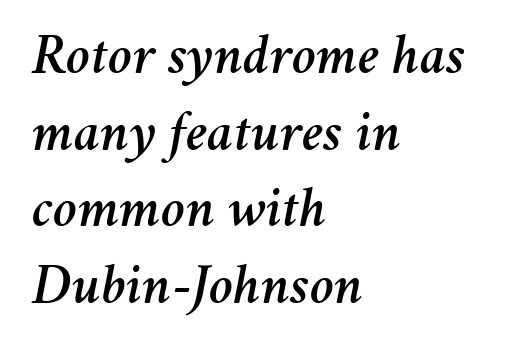
{"italic": "yes", "lean": "right", "slant_degrees": 11, "width": "normal", "stroke_contrast": "medium", "x_height": "medium", "monospaced": "no", "underline": "no", "align": "left", "line_spacing": "normal", "line_spacing_ratio": 1.32, "letter_spacing": "normal", "letter_spacing_em": 0.0, "glyph_px": 58}
